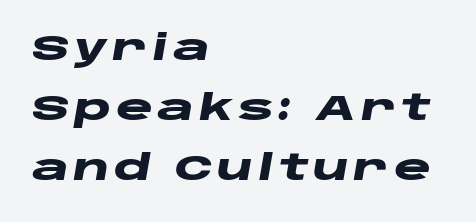
The image shows 35 px heavy, wide type, italic (leaning right); set left-aligned, line spacing 1.72x, not underlined; low stroke contrast and a large x-height.
